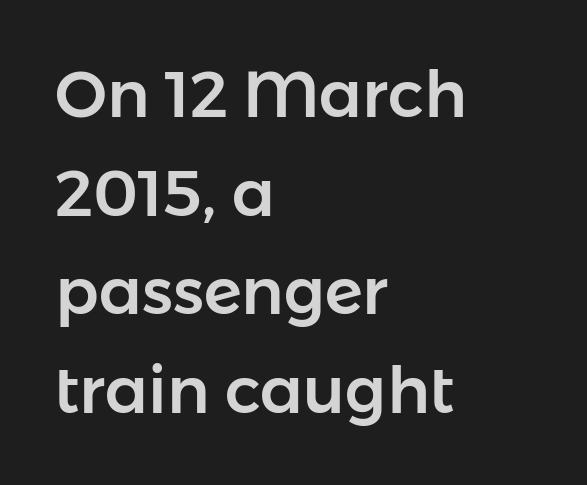
Underline: absent. Posture: straight, roman, zero tilt. Rows of type keep a routine distance in the vertical direction. Look at the tracking — it's just the regular setting, nothing added. A student would call this left alignment; a typographer would say flush left, rag right.
